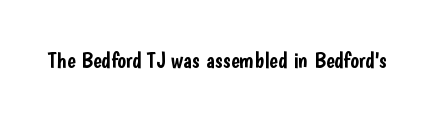
Q: Is the text italic (slanted)? A: No, it is upright.
Q: Is the text underlined? A: No.
Q: Is the spacing between letters normal or unusually wide? A: Normal.
